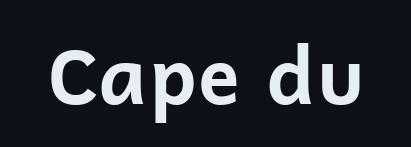
{"serif": "no", "italic": "no", "bold": "yes", "weight": "bold", "width": "normal", "stroke_contrast": "low", "x_height": "medium", "monospaced": "no", "underline": "no", "letter_spacing": "normal", "letter_spacing_em": 0.0, "glyph_px": 78}
